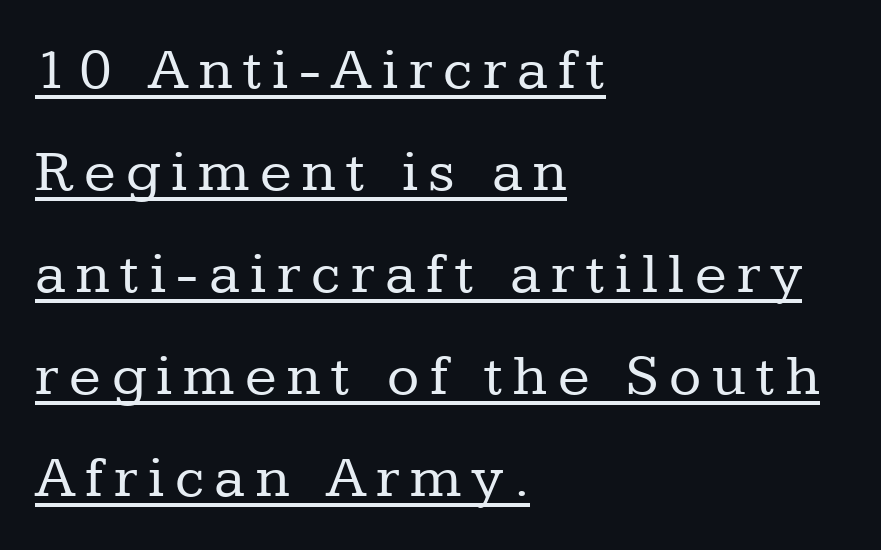
The image shows 59 px regular-weight serif type, upright; set left-aligned, line spacing 1.73x, underlined; low stroke contrast and a medium x-height.
